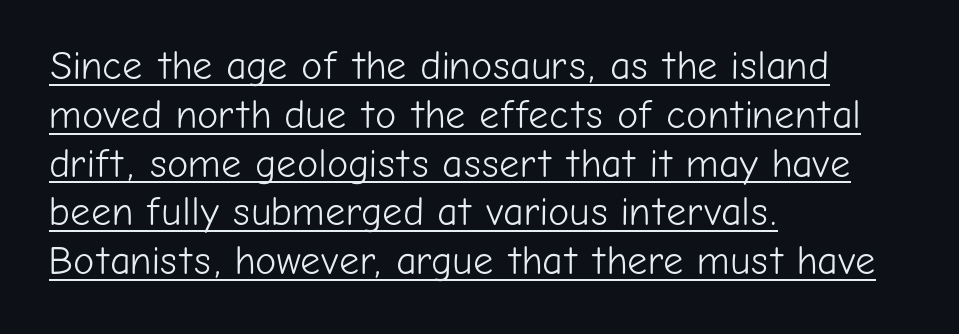
The image shows 40 px light sans-serif type, upright; set left-aligned, line spacing 1.22x, normal letter spacing, underlined; low stroke contrast and a medium x-height.
